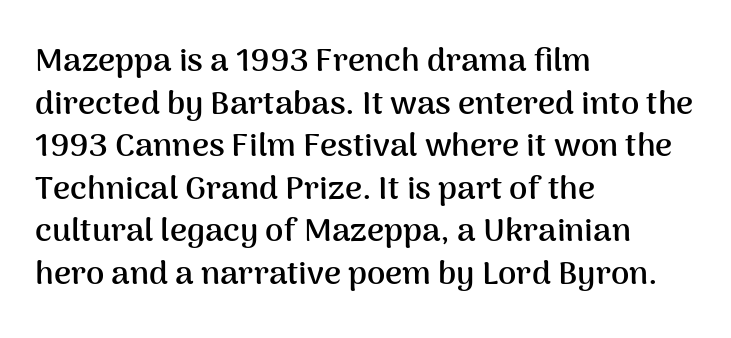
The image shows 33 px semibold sans-serif type, upright; set left-aligned, normal line spacing (1.29x), normal letter spacing, not underlined; medium stroke contrast and a medium x-height.
